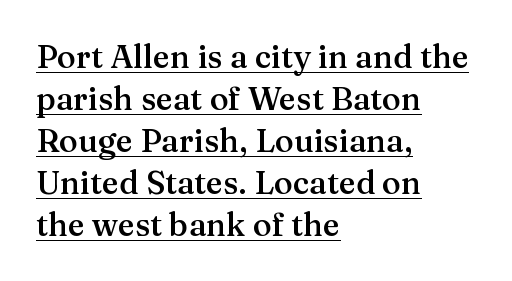
{"serif": "yes", "italic": "no", "bold": "semi", "weight": "semibold", "width": "normal", "stroke_contrast": "medium", "x_height": "medium", "monospaced": "no", "underline": "yes", "align": "left", "line_spacing": "normal", "line_spacing_ratio": 1.31, "letter_spacing": "normal", "letter_spacing_em": 0.0, "glyph_px": 32}
